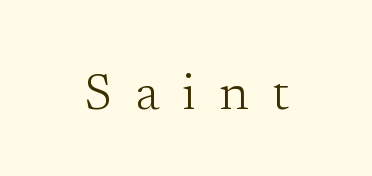
{"serif": "yes", "italic": "no", "bold": "no", "weight": "light", "width": "normal", "stroke_contrast": "low", "x_height": "medium", "monospaced": "no", "underline": "no", "letter_spacing": "wide", "letter_spacing_em": 0.47, "glyph_px": 50}
